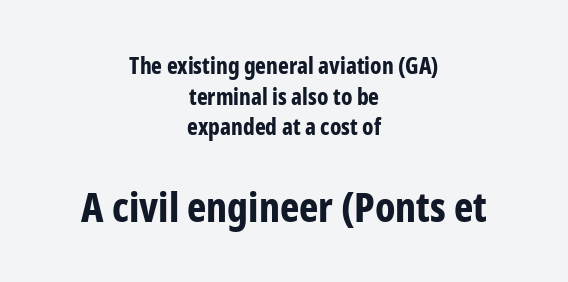
The face used here is rendered with its standard letterfit. Is there any slant? The stems are plumb. The lines sit at an ordinary, default distance from one another. Each letter's strokes conclude bluntly, with no projecting serifs. Reading top to bottom, the characters get bigger at the block break.
